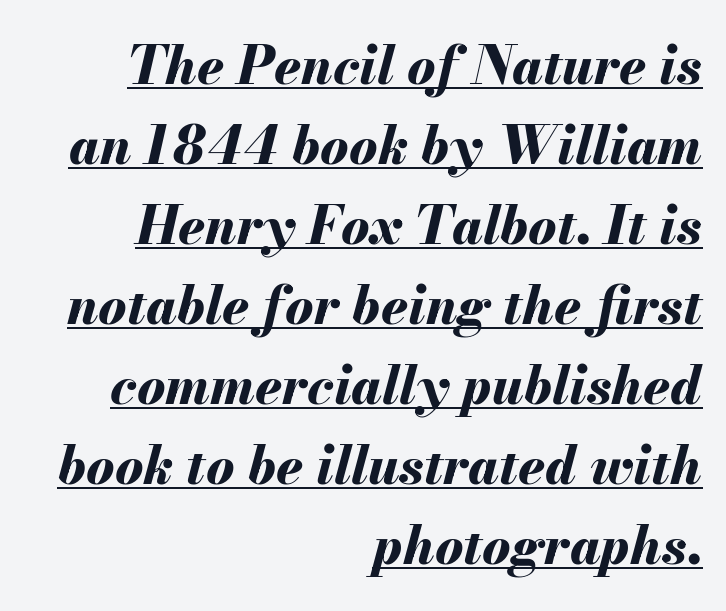
The gaps between neighbouring characters are ordinary and unremarkable. Horizontally, the lines are justified to the trailing edge only. What weight is shown? A full bold with thick strokes. Notice how a bar underscores the lettering throughout.
